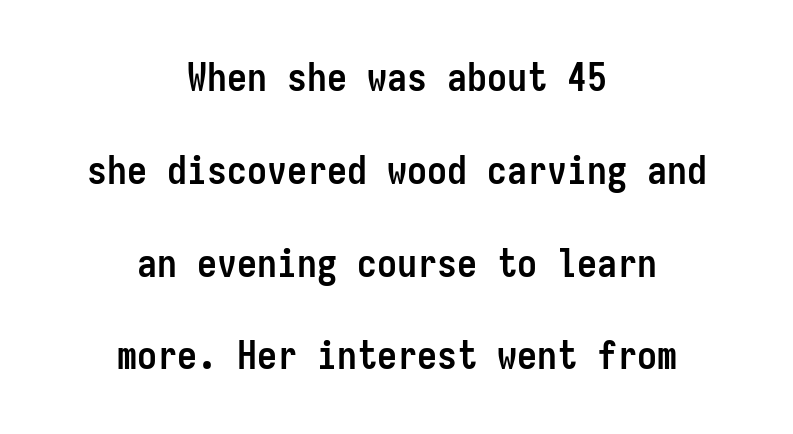
{"serif": "no", "italic": "no", "bold": "yes", "weight": "semibold", "width": "condensed", "stroke_contrast": "low", "x_height": "medium", "monospaced": "yes", "underline": "no", "align": "center", "line_spacing": "loose", "line_spacing_ratio": 2.32, "letter_spacing": "normal", "letter_spacing_em": 0.0, "glyph_px": 40}
